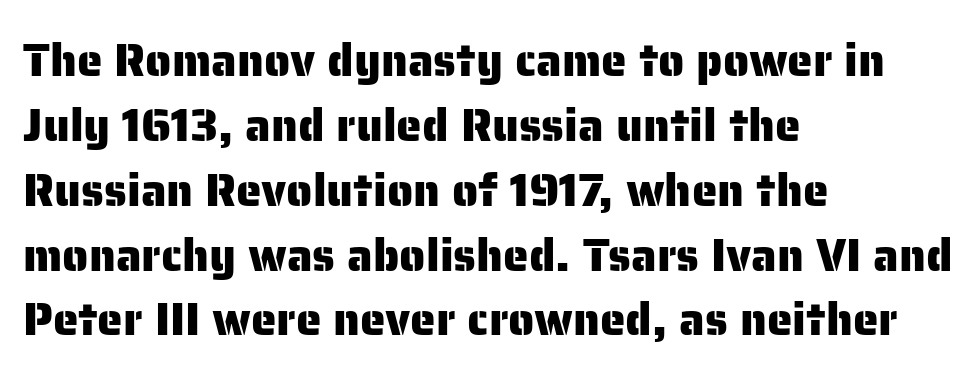
The image shows 46 px sans-serif type, upright; set left-aligned, normal line spacing (1.41x), normal letter spacing, not underlined; low stroke contrast and a medium x-height.
